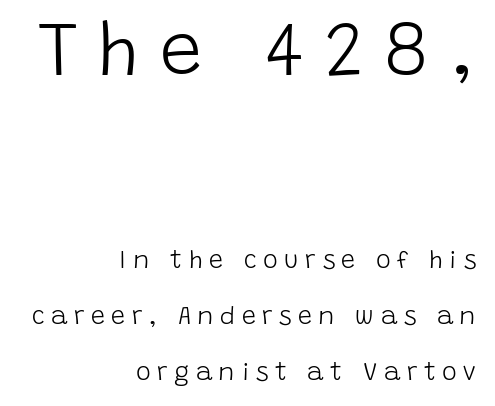
Q: Is the text bold? A: No.
Q: Is the text italic (slanted)? A: No, it is upright.
Q: Is the typeface a serif or a sans-serif typeface? A: Sans-serif.
Q: Is the text underlined? A: No.
Q: How is the paragraph aligned? A: Right-aligned.
Q: Is the spacing between letters normal or unusually wide? A: Unusually wide.
Q: Is the spacing between lines tight, normal or loose? A: Loose.
Q: Which block of text is set in a larger size, the first (top) or the second (bottom)? A: The first (top) one.
Q: Width (condensed, normal, or wide)? A: Normal.
Q: Stroke contrast? A: Low.
Q: x-height? A: Large.
Q: Monospaced? A: No.
